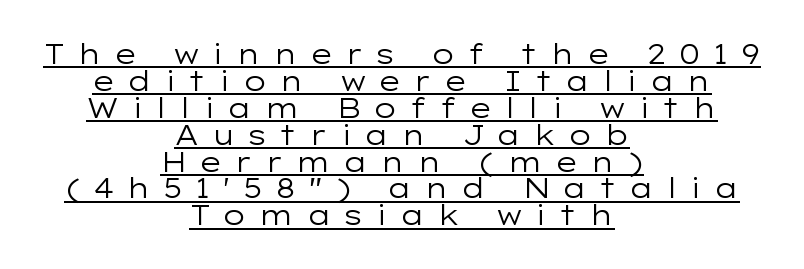
{"serif": "no", "italic": "no", "bold": "no", "weight": "regular", "width": "wide", "stroke_contrast": "low", "x_height": "medium", "monospaced": "no", "underline": "yes", "align": "center", "line_spacing": "tight", "line_spacing_ratio": 0.96, "letter_spacing": "wide", "letter_spacing_em": 0.41, "glyph_px": 28}
